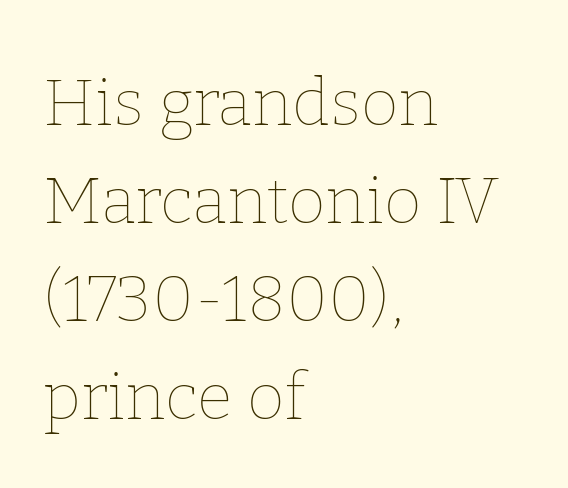
{"italic": "no", "bold": "no", "weight": "thin", "width": "normal", "stroke_contrast": "low", "x_height": "medium", "monospaced": "no", "underline": "no", "align": "left", "line_spacing": "normal", "line_spacing_ratio": 1.51, "letter_spacing": "normal", "letter_spacing_em": 0.0, "glyph_px": 65}
